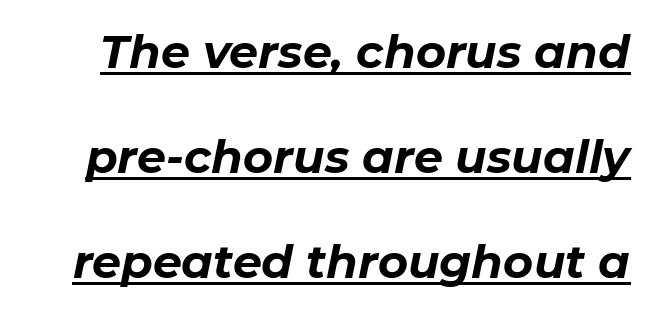
{"italic": "yes", "lean": "right", "slant_degrees": 11, "bold": "yes", "weight": "bold", "width": "normal", "stroke_contrast": "low", "x_height": "medium", "monospaced": "no", "underline": "yes", "line_spacing": "loose", "line_spacing_ratio": 2.28, "letter_spacing": "normal", "letter_spacing_em": 0.0, "glyph_px": 46}
